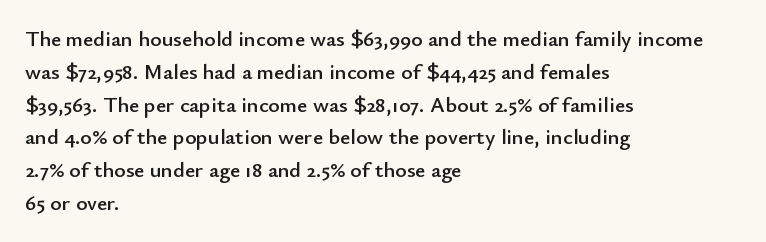
The specimen omits any rule beneath the text block's lines. Is the letter spacing exaggerated? No — it looks like the ordinary default. The typography opts for an upright posture over an oblique one. The rag falls on the right side of this text block. Baseline-to-baseline distance is the conventional proportion of letter height.
